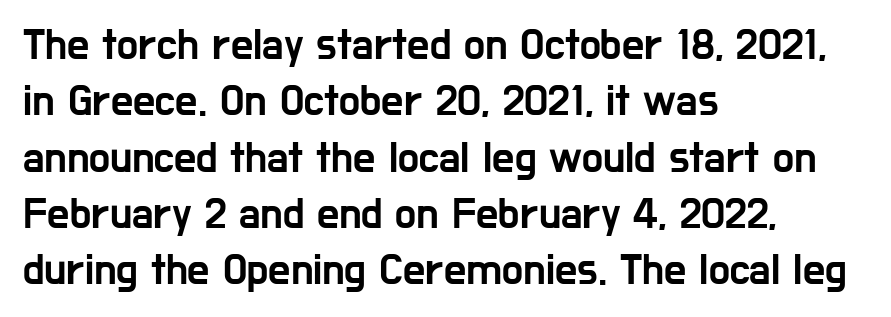
The image shows 44 px condensed sans-serif type, upright; set left-aligned, normal line spacing (1.28x), normal letter spacing, not underlined; low stroke contrast and a medium x-height.
